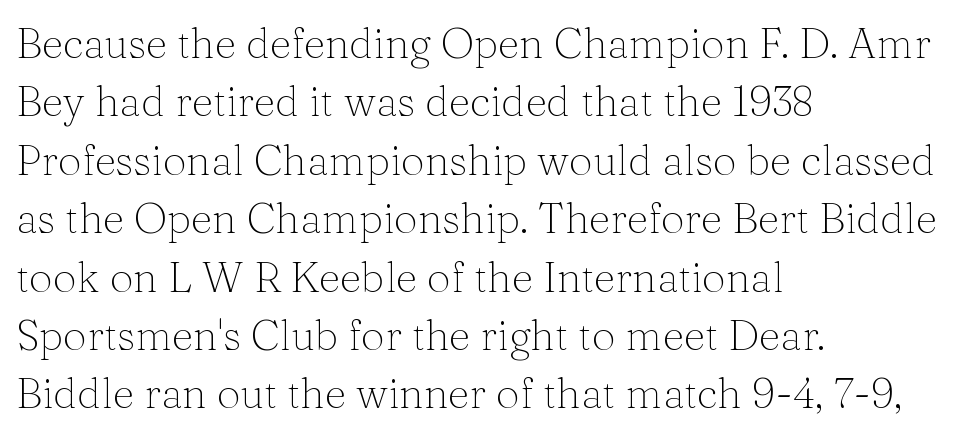
The line-height multiplier appears to be the usual default. Between one letter and the next there's only the usual sliver of space. The setting favours the left margin, as ordinary paragraphs usually do. Any mark beneath the type? The region is blank.
